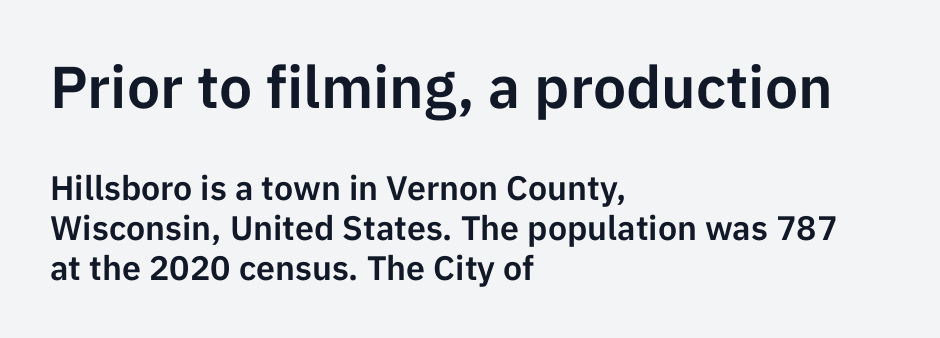
{"serif": "no", "italic": "no", "width": "normal", "stroke_contrast": "low", "x_height": "medium", "monospaced": "no", "underline": "no", "align": "left", "line_spacing_ratio": 1.17, "letter_spacing": "normal", "letter_spacing_em": 0.0, "larger_block": "first", "size_ratio": 1.74, "glyph_px": 59}
